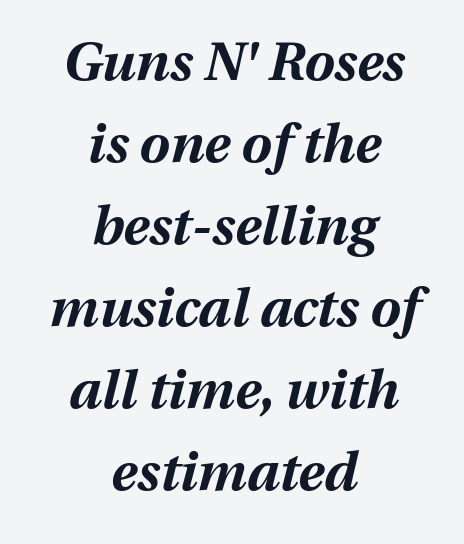
The image shows 54 px bold type, italic (leaning right); set centered, normal line spacing (1.52x), normal letter spacing, not underlined; medium stroke contrast and a medium x-height.
